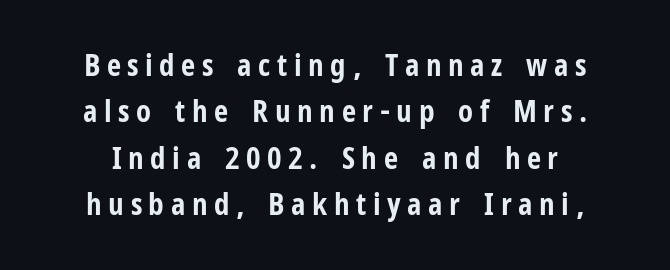
Quick note: not italic, upright. Here the glyphs are tracked loosely, breaking word shapes into spaced letters. Unlike a traditional serif, this face leaves its strokes unadorned. Decoration check: the copy has no underline.
